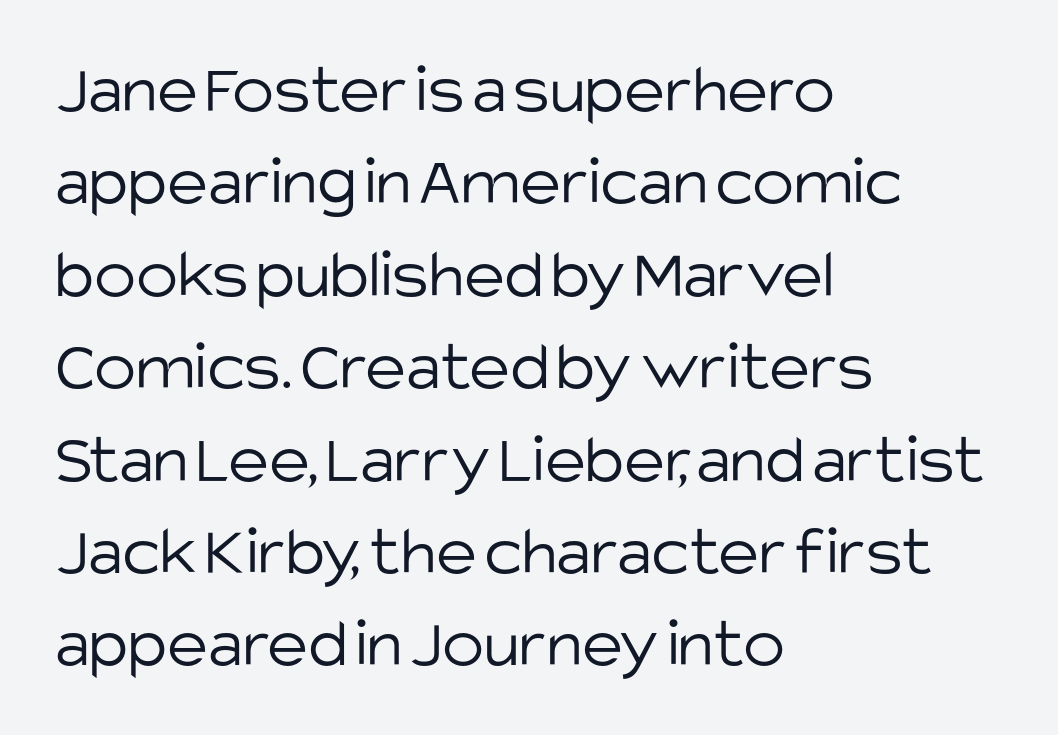
{"serif": "no", "italic": "no", "bold": "no", "weight": "light", "width": "normal", "stroke_contrast": "low", "x_height": "large", "monospaced": "no", "underline": "no", "align": "left", "line_spacing": "normal", "line_spacing_ratio": 1.32, "letter_spacing": "normal", "letter_spacing_em": 0.0, "glyph_px": 70}
